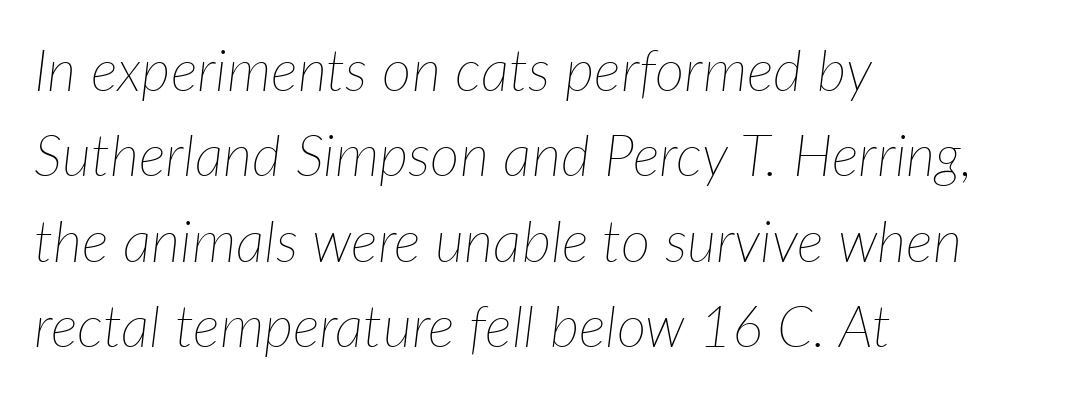
A quiet, ordinary-to-light weight characterises the typeface. Horizontal bands of white between lines are of average thickness. The paragraph shown leans on its left margin. Here the designer chose a conventional face with non-uniform glyph widths. Style check: oblique.
